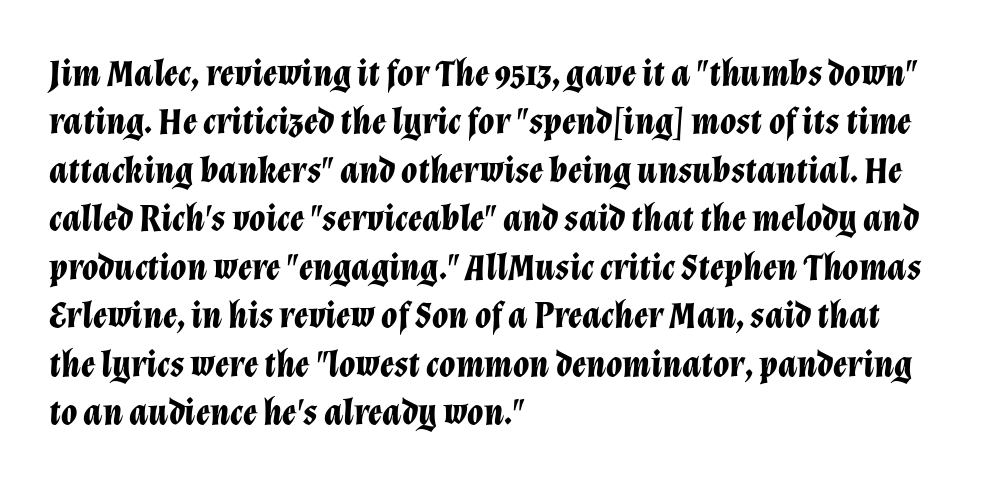
The image shows 37 px bold type, italic (leaning right); set left-aligned, normal line spacing (1.31x), normal letter spacing, not underlined; low stroke contrast and a medium x-height.
